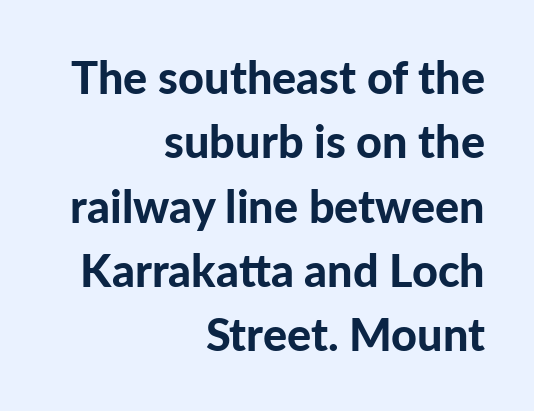
{"serif": "no", "italic": "no", "bold": "yes", "weight": "bold", "width": "normal", "stroke_contrast": "low", "x_height": "medium", "monospaced": "no", "underline": "no", "align": "right", "line_spacing": "normal", "line_spacing_ratio": 1.43, "letter_spacing": "normal", "letter_spacing_em": 0.0, "glyph_px": 45}
